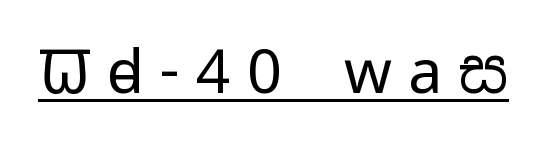
The image shows 61 px regular-weight, wide sans-serif type, upright; set unusually wide letter spacing (+0.26 em), underlined; low stroke contrast and a medium x-height.
